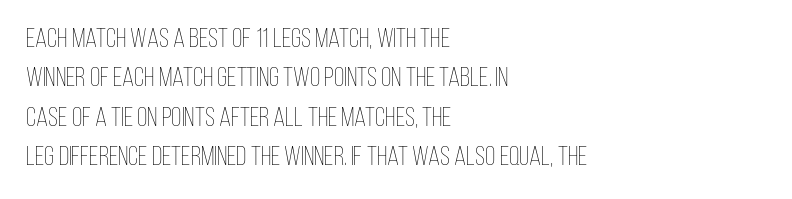
The image shows 27 px text type, upright; set left-aligned, normal line spacing (1.46x), normal letter spacing, not underlined.
